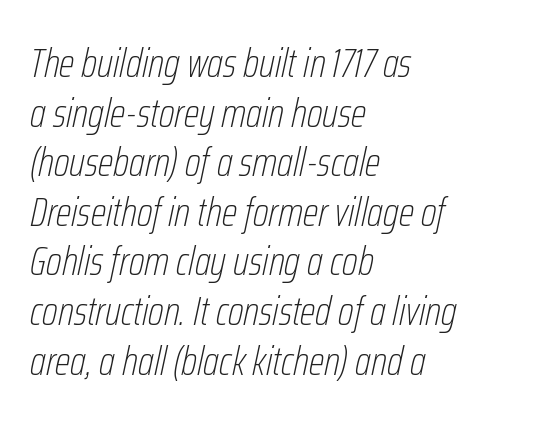
{"italic": "yes", "lean": "right", "slant_degrees": 12, "bold": "no", "weight": "thin", "width": "condensed", "stroke_contrast": "low", "x_height": "medium", "monospaced": "no", "underline": "no", "align": "left", "line_spacing_ratio": 1.21, "letter_spacing": "normal", "letter_spacing_em": 0.0, "glyph_px": 41}
